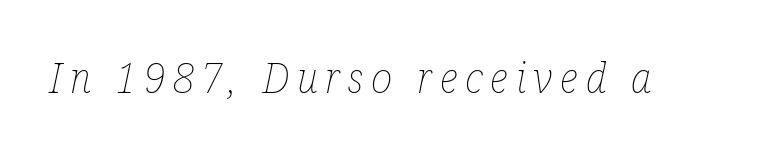
The image shows 41 px thin, condensed type, italic (leaning right); set not underlined; low stroke contrast and a medium x-height.
